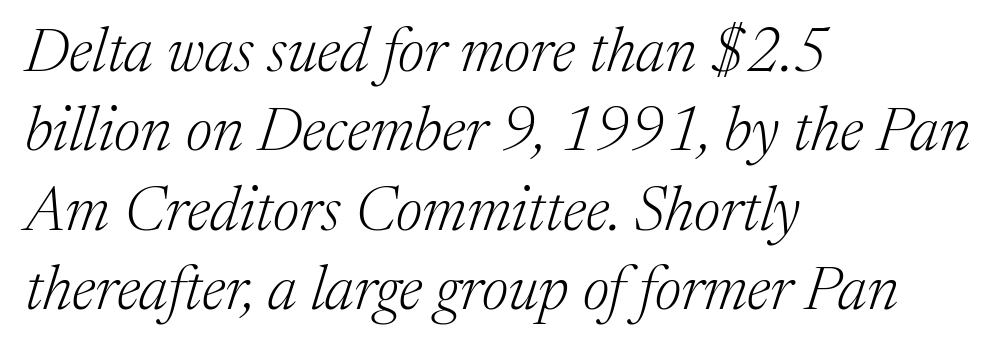
The image shows 62 px light serif type, italic (leaning right); set left-aligned, normal line spacing (1.28x), normal letter spacing, not underlined; medium stroke contrast and a medium x-height.
